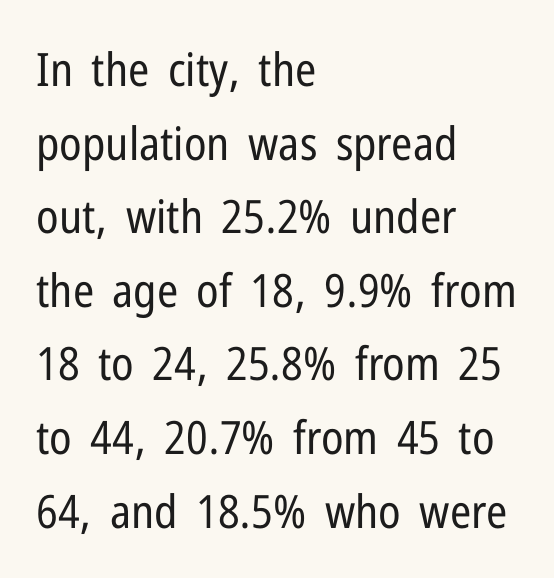
One-word summary of the alignment: left. Weight: regular or lighter. If you measured baseline to baseline, you'd find a middling distance. Is this a fixed-width face? No — the glyphs have proportional, varying widths. A bare baseline throughout the passage.
